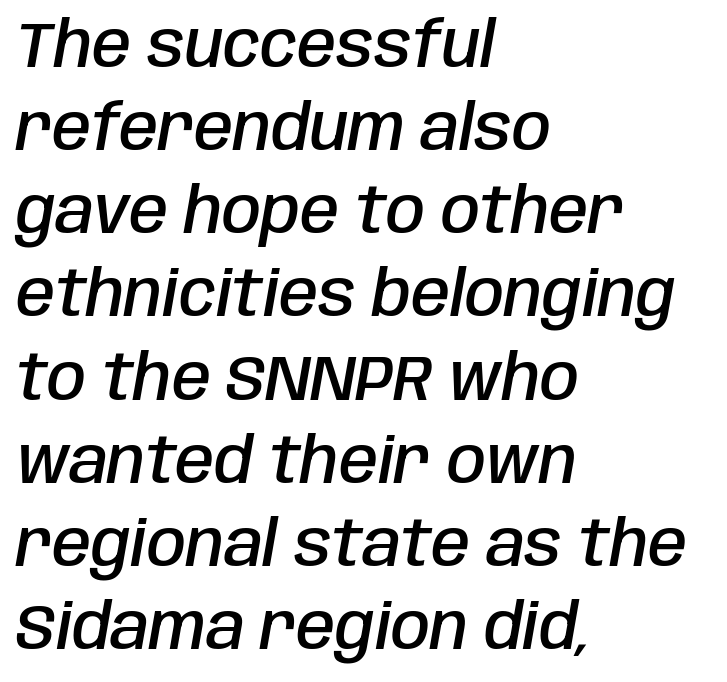
Layout note: lines flush left. Honestly, the row spacing looks completely unremarkable. The passage shown is not underscored anywhere. This sample uses an oblique cut, with every glyph tilted off the vertical. Stems and bowls a touch heavier than normal — semibold. Varying glyph widths throughout — classic text-font behaviour.
